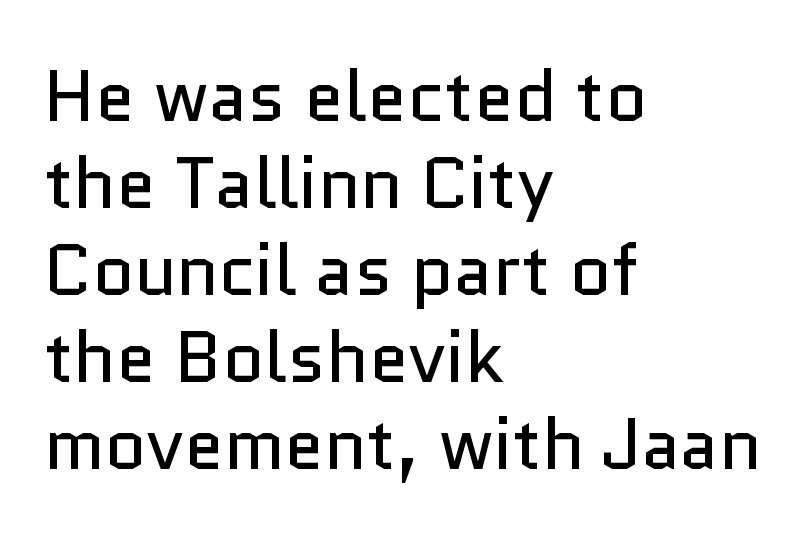
{"serif": "no", "italic": "no", "bold": "no", "weight": "regular", "width": "normal", "stroke_contrast": "low", "x_height": "medium", "monospaced": "no", "underline": "no", "align": "left", "line_spacing_ratio": 1.21, "letter_spacing": "normal", "letter_spacing_em": 0.0, "glyph_px": 72}
